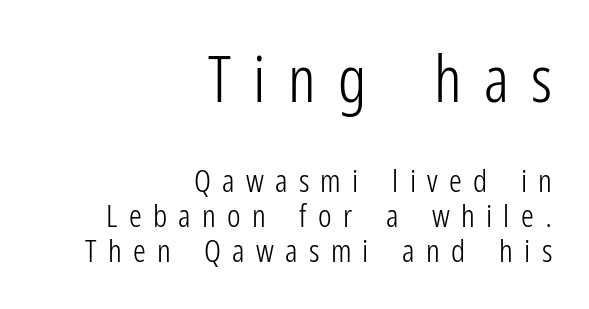
Honestly, the letter spacing is so wide it's the main thing you notice. Short and long lines alike share a common ending point at right. Descenders are the only things crossing below the line. The more generous point size was reserved for the upper chunk. A typesetter would call this proportional, since set widths differ per character. Stem width sits at or under what a default text font uses.
